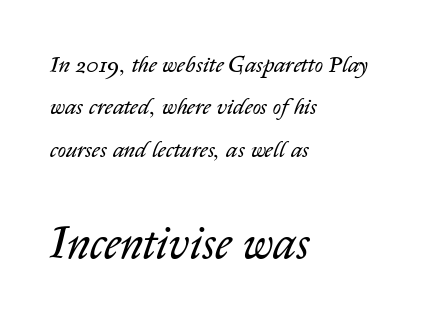
Q: Is the text bold? A: No.
Q: Is the text italic (slanted)? A: Yes, it leans right by about 14 degrees.
Q: Is the text underlined? A: No.
Q: How is the paragraph aligned? A: Left-aligned.
Q: Is the spacing between letters normal or unusually wide? A: Normal.
Q: Which block of text is set in a larger size, the first (top) or the second (bottom)? A: The second (bottom) one.
Q: Width (condensed, normal, or wide)? A: Normal.
Q: Stroke contrast? A: Low.
Q: x-height? A: Medium.
Q: Monospaced? A: No.
